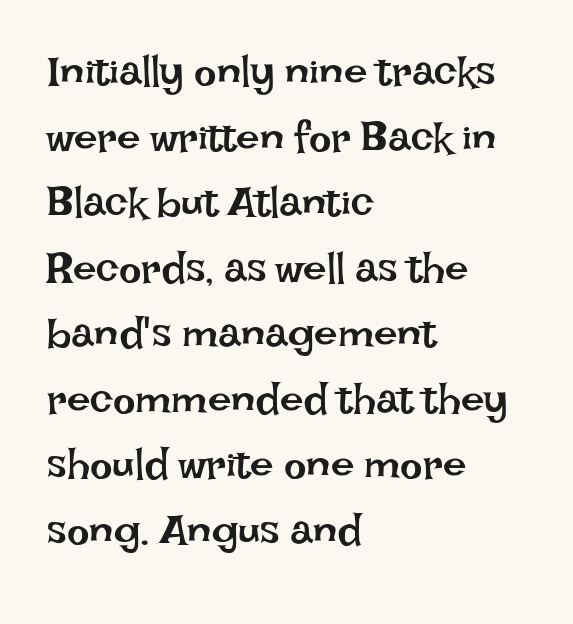
The image shows 42 px regular-weight type, upright; set left-aligned, normal line spacing (1.56x), normal letter spacing, not underlined; low stroke contrast and a large x-height.
